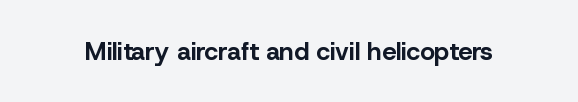
Q: Is the text bold? A: Yes.
Q: Is the text italic (slanted)? A: No, it is upright.
Q: Is the text underlined? A: No.
Q: Is the spacing between letters normal or unusually wide? A: Normal.
